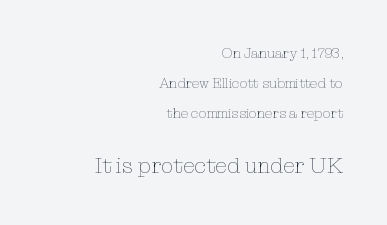
Beneath every word, the page is bare. The strokes are not fattened; the text isn't bold. Caption: standard tracking, unaltered. Whoever set this made the second block the dominant, larger element. The leading is generous, giving the passage an open texture. Notice how the stems are strictly vertical — no italics here.
